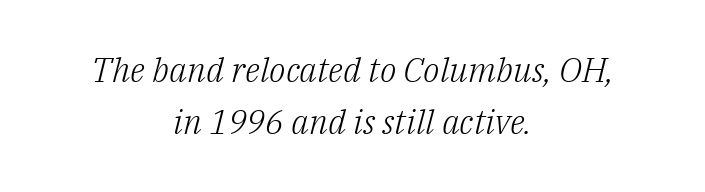
Q: Is the text bold? A: No.
Q: Is the text italic (slanted)? A: Yes, it leans right by about 14 degrees.
Q: Is the typeface a serif or a sans-serif typeface? A: Serif.
Q: Is the text underlined? A: No.
Q: How is the paragraph aligned? A: Centered.
Q: Is the spacing between letters normal or unusually wide? A: Normal.
Q: Is the spacing between lines tight, normal or loose? A: Normal.
Q: Width (condensed, normal, or wide)? A: Normal.
Q: Stroke contrast? A: Low.
Q: x-height? A: Medium.
Q: Monospaced? A: No.
